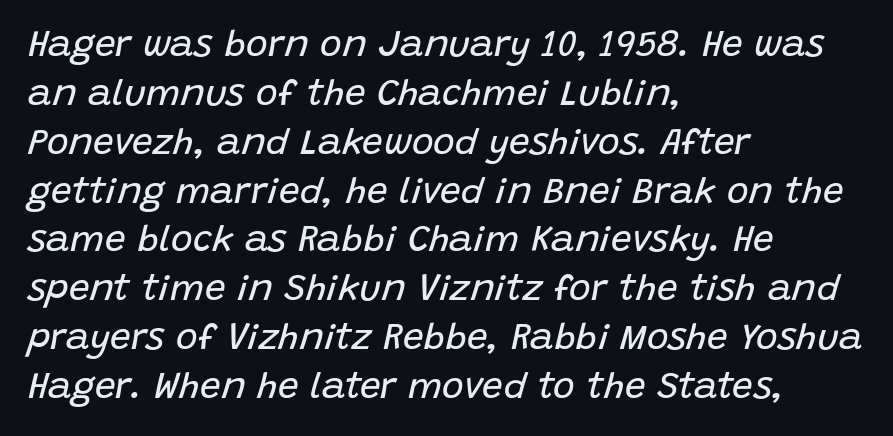
{"italic": "yes", "lean": "right", "slant_degrees": 15, "bold": "no", "weight": "regular", "width": "normal", "stroke_contrast": "low", "x_height": "large", "monospaced": "no", "underline": "no", "align": "left", "line_spacing": "normal", "line_spacing_ratio": 1.32, "letter_spacing": "normal", "letter_spacing_em": 0.0, "glyph_px": 37}
